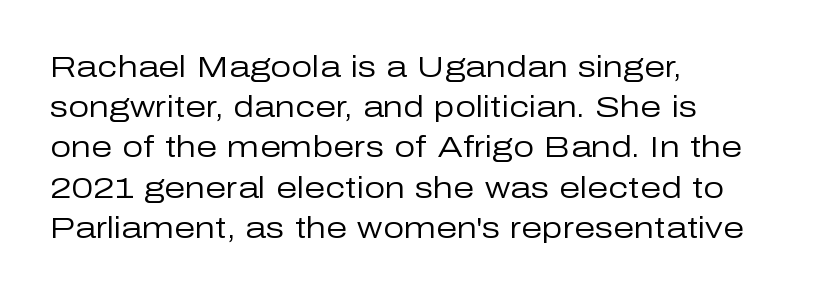
{"serif": "no", "italic": "no", "bold": "no", "weight": "regular", "width": "normal", "stroke_contrast": "low", "x_height": "medium", "monospaced": "no", "underline": "no", "align": "left", "line_spacing": "normal", "line_spacing_ratio": 1.34, "letter_spacing": "normal", "letter_spacing_em": 0.0, "glyph_px": 30}
